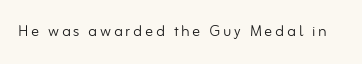
The image shows 20 px text type, upright; set not underlined.
